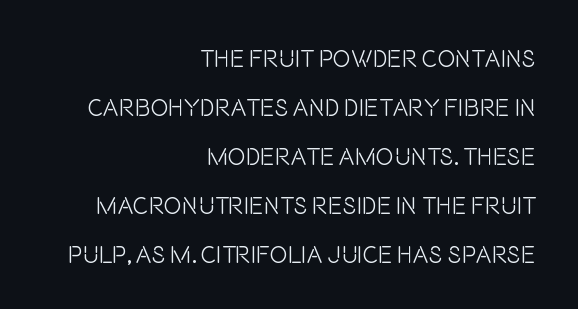
{"italic": "no", "bold": "no", "underline": "no", "align": "right", "line_spacing": "loose", "line_spacing_ratio": 2.04, "letter_spacing": "normal", "letter_spacing_em": 0.0, "glyph_px": 24}
